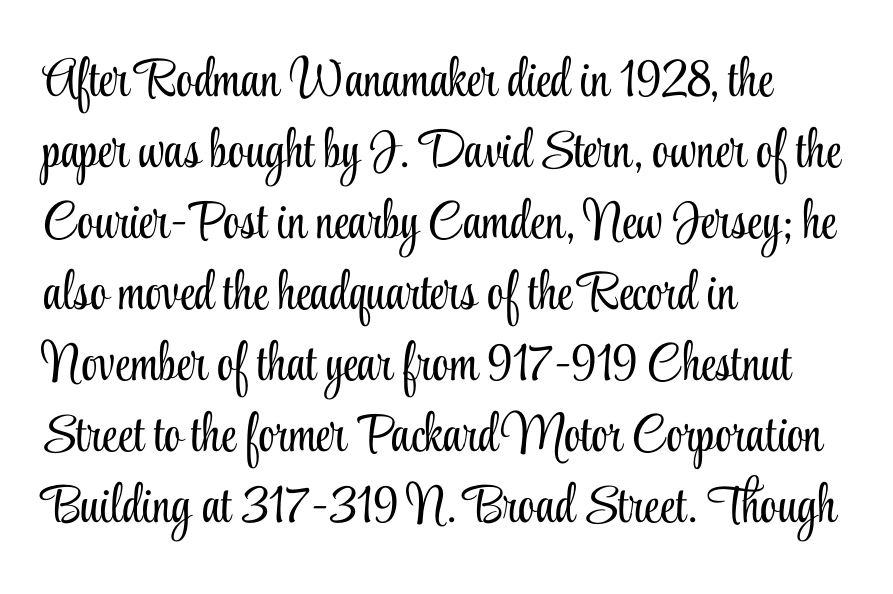
{"serif": "yes", "bold": "no", "weight": "light", "width": "condensed", "stroke_contrast": "low", "x_height": "small", "monospaced": "no", "underline": "no", "align": "left", "line_spacing": "normal", "line_spacing_ratio": 1.34, "letter_spacing": "normal", "letter_spacing_em": 0.0, "glyph_px": 53}
